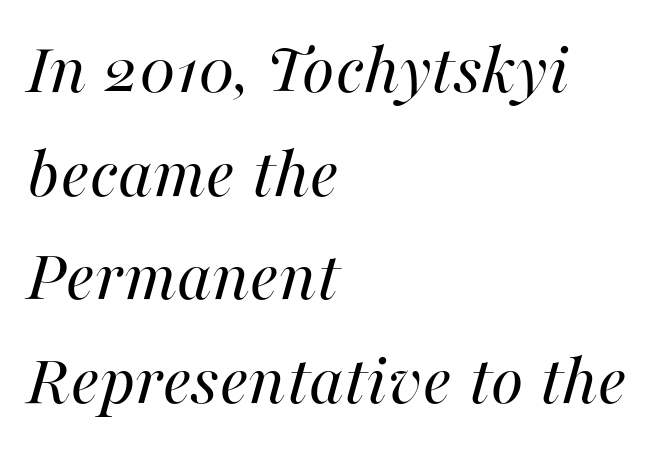
The rendering uses natural spacing where letterforms have individual widths. The letterforms sit at book weight or below. Regarding leading, the lines here are spaced in the standard way. This sample uses an oblique cut, with every glyph tilted off the vertical.
